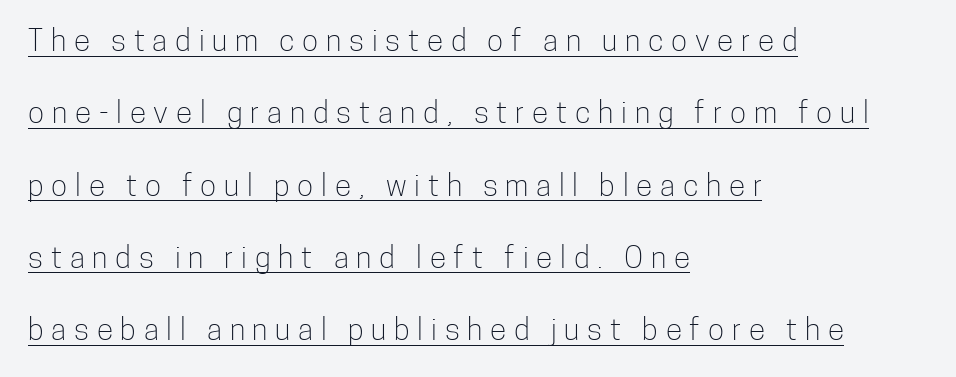
Q: Is the text bold? A: No.
Q: Is the text italic (slanted)? A: No, it is upright.
Q: Is the typeface a serif or a sans-serif typeface? A: Sans-serif.
Q: Is the text underlined? A: Yes.
Q: How is the paragraph aligned? A: Left-aligned.
Q: Is the spacing between letters normal or unusually wide? A: Unusually wide.
Q: Is the spacing between lines tight, normal or loose? A: Loose.
Q: Width (condensed, normal, or wide)? A: Condensed.
Q: Stroke contrast? A: Low.
Q: x-height? A: Medium.
Q: Monospaced? A: No.
